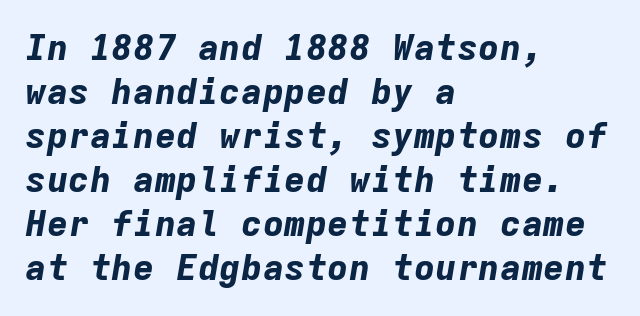
{"italic": "yes", "lean": "right", "slant_degrees": 9, "bold": "yes", "weight": "bold", "width": "normal", "stroke_contrast": "low", "x_height": "medium", "monospaced": "yes", "underline": "no", "align": "left", "line_spacing_ratio": 1.22, "letter_spacing": "normal", "letter_spacing_em": 0.0, "glyph_px": 36}
